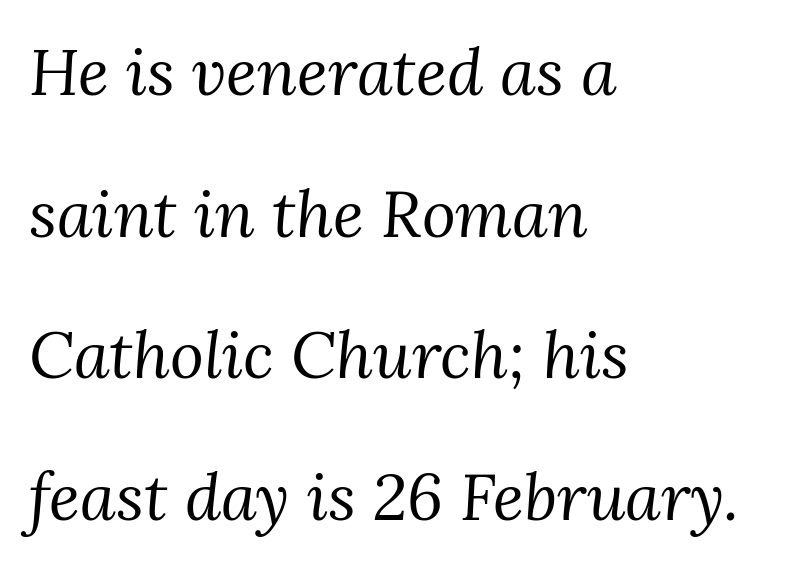
The foot of each line stays bare and open. This is serif lettering, the kind often seen in printed books. Horizontal bands of white between lines are thick stripes. The letters sit at their default tracking, neither squeezed nor spread.
